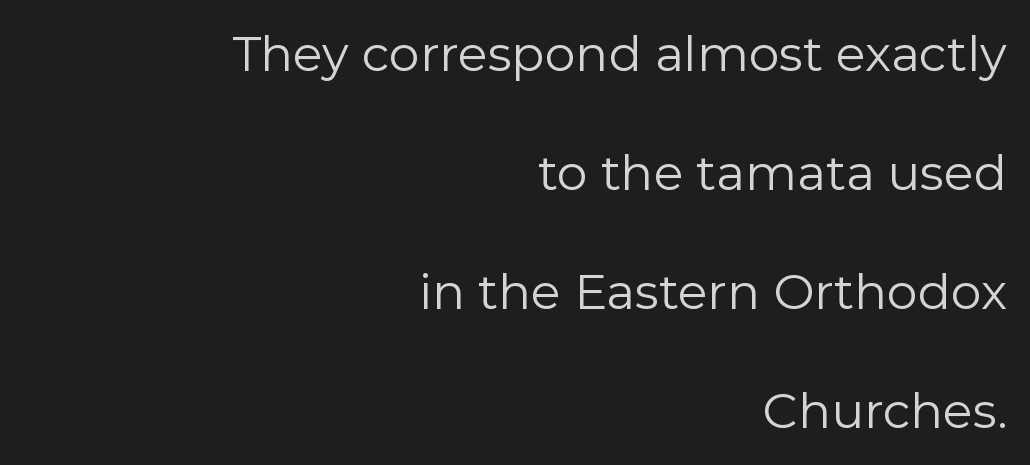
Q: Is the text bold? A: No.
Q: Is the text italic (slanted)? A: No, it is upright.
Q: Is the typeface a serif or a sans-serif typeface? A: Sans-serif.
Q: Is the text underlined? A: No.
Q: How is the paragraph aligned? A: Right-aligned.
Q: Is the spacing between letters normal or unusually wide? A: Normal.
Q: Is the spacing between lines tight, normal or loose? A: Loose.
Q: Width (condensed, normal, or wide)? A: Normal.
Q: Stroke contrast? A: Low.
Q: x-height? A: Medium.
Q: Monospaced? A: No.
